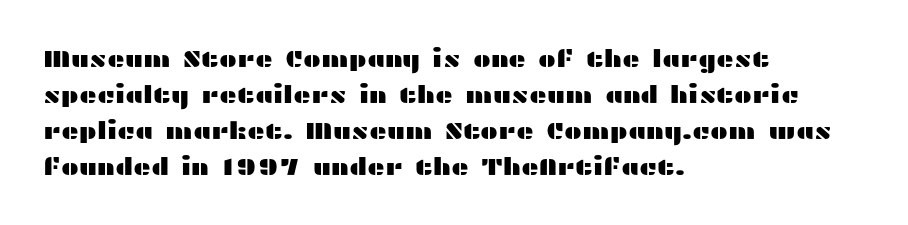
{"italic": "no", "underline": "no", "align": "left", "line_spacing": "normal", "line_spacing_ratio": 1.5, "letter_spacing": "normal", "letter_spacing_em": 0.0, "glyph_px": 24}
